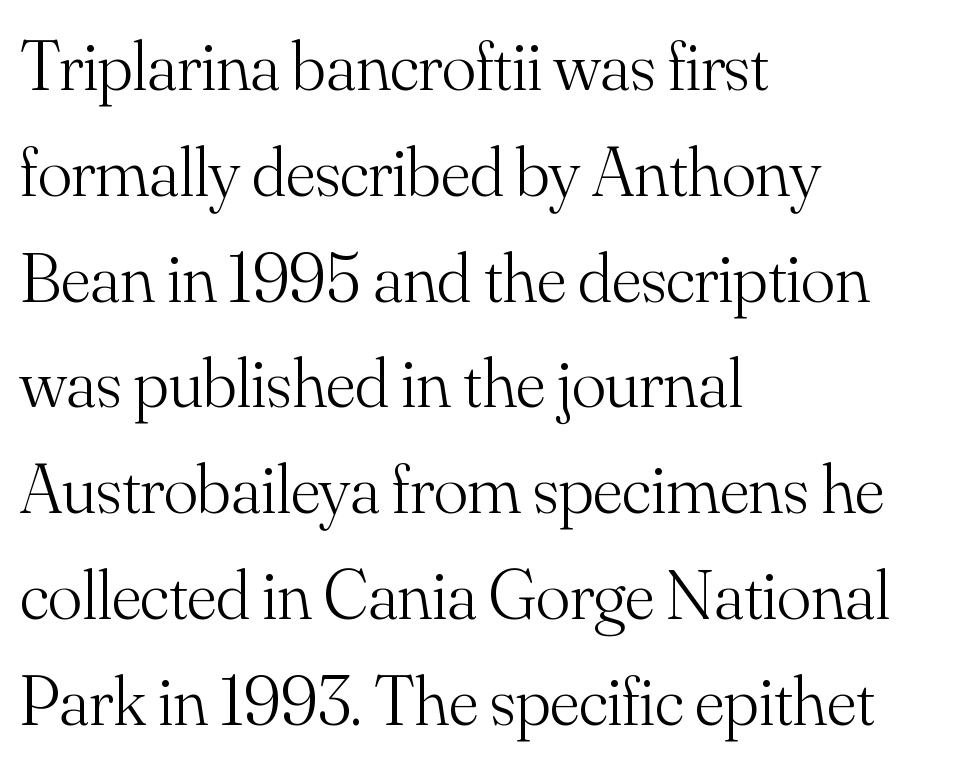
Standard letterfit; no display-style spreading of the glyphs. Every stem runs plumb, perpendicular to the baseline. The letters carry serifs — small finishing strokes at the ends of their stems. The face used here is proportionally spaced, like ordinary book or web type. Heaviness? Minimal to ordinary, like unemphasized prose.
